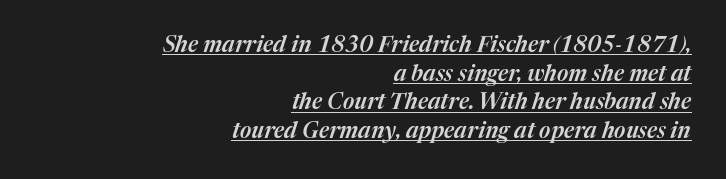
The rendering applies a slant to the glyphs. Look at the tracking — it's just the regular setting, nothing added. The words here are underlined. A normal amount of white space separates one row of letters from the next. Each line ends at the same right margin while the left side varies.
